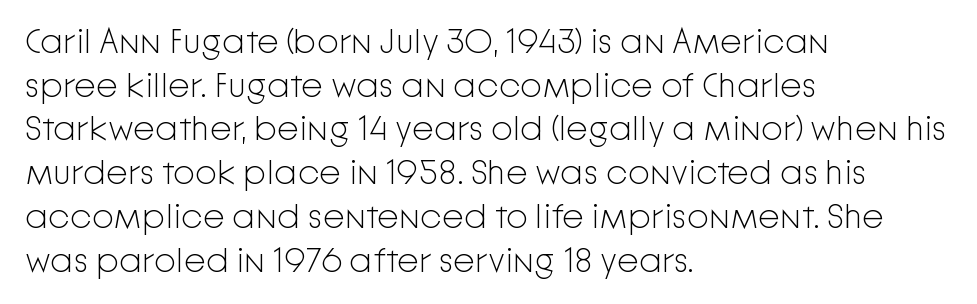
The typeface has the unassuming heft of standard copy or less. Caption: standard tracking, unaltered. A typesetter would label this face a sans. The letters stand upright; this is a roman face.
